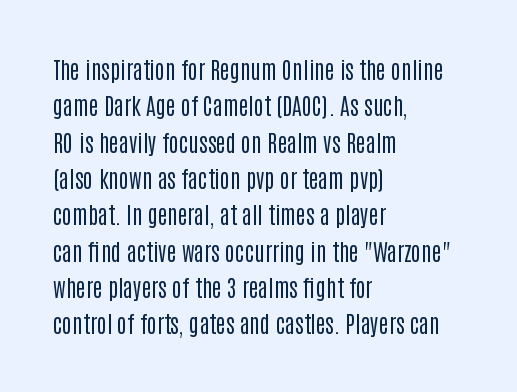
The image shows 23 px text type, upright; set left-aligned, normal line spacing (1.58x), normal letter spacing, not underlined.
